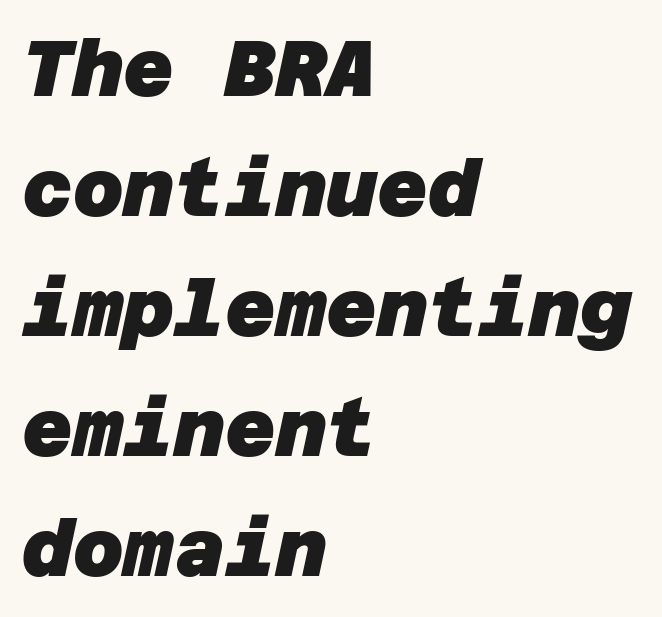
Q: Is the text bold? A: Yes.
Q: Is the typeface a serif or a sans-serif typeface? A: Sans-serif.
Q: Is the text underlined? A: No.
Q: How is the paragraph aligned? A: Left-aligned.
Q: Is the spacing between letters normal or unusually wide? A: Normal.
Q: Is the spacing between lines tight, normal or loose? A: Normal.
Q: Width (condensed, normal, or wide)? A: Normal.
Q: Stroke contrast? A: Low.
Q: x-height? A: Large.
